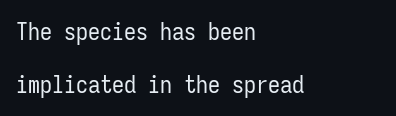
Whoever set this chose breathing room over compactness in the vertical rhythm. The passage shown is not bold in any degree. This is roman type, the default non-slanted kind. Beneath every word, the page is bare. Students, note that the glyphs here touch the page at normal intervals. Short and long lines alike share a common starting point at left.
